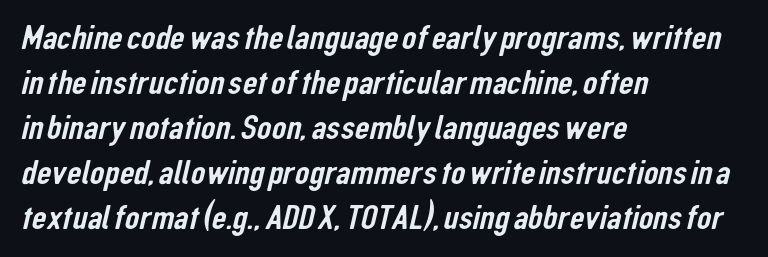
Letter spacing: default. Summary of vertical rhythm: regular, with standard interline spacing. These lines are composed in type without serifs. This rendering uses left alignment, leaving the right contour irregular. Is this a fixed-width face? No — the glyphs have proportional, varying widths.
